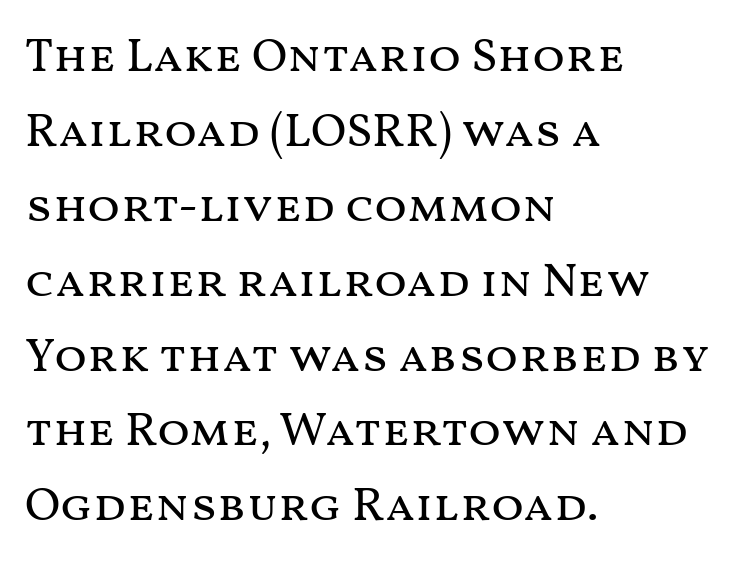
Rows of type keep a routine distance in the vertical direction. Ink coverage per letter is moderate at most. A clean baseline with only descenders dipping below it. Caption: multi-line text, flush left, ragged right.
